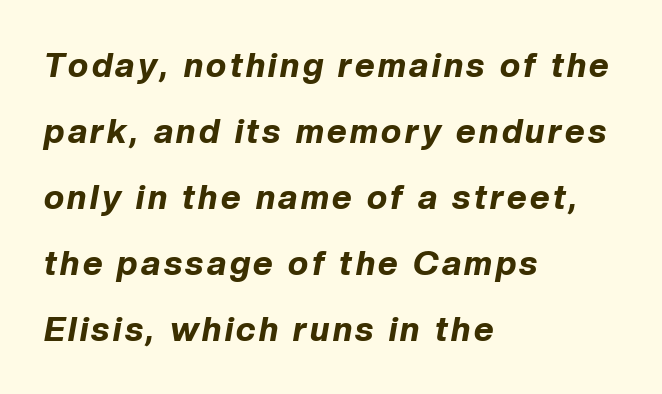
These lines stand farther apart than default settings would place them. The paragraph shown leans on its left margin. Style check: oblique. The foot of each line stays bare and open.
